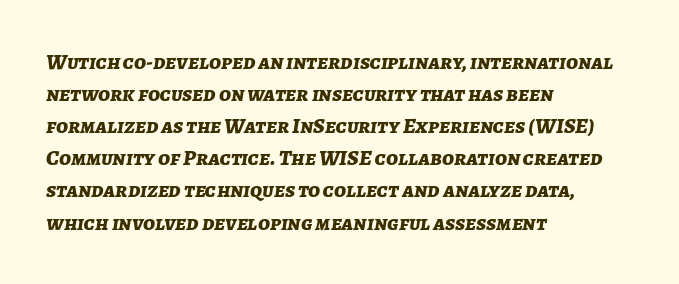
Underlining? Definitely not there. The lines are quadded left. On the weight axis this lands at bold, roughly 700. These lines keep a tight, regular rhythm from letter to letter. Regular leading. Observe the lean: these are italic letterforms.
